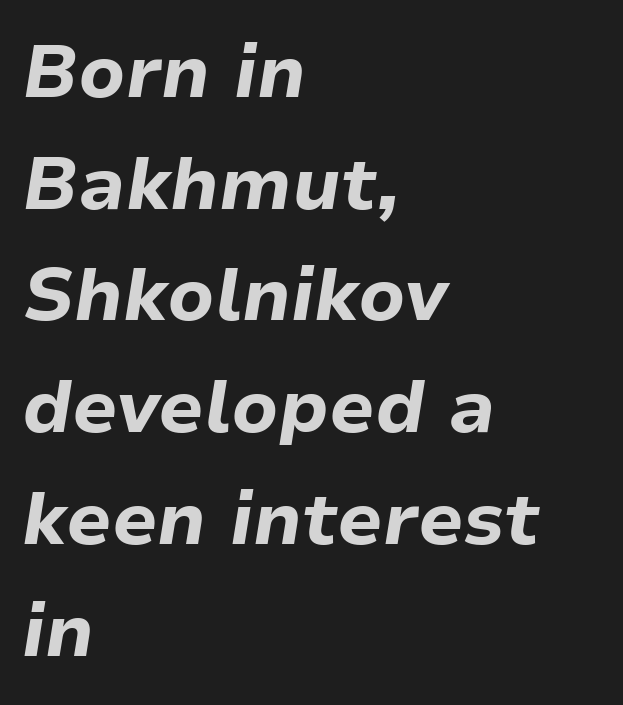
Each row of text sits above clean, open space. A student would call this left alignment; a typographer would say flush left, rag right. Its strokes are broad and dark, the hallmark of bold type. Nothing unusual about the tracking: characters are spaced as the font intends. Is this a fixed-width face? No — the glyphs have proportional, varying widths. Quick note: italic.
